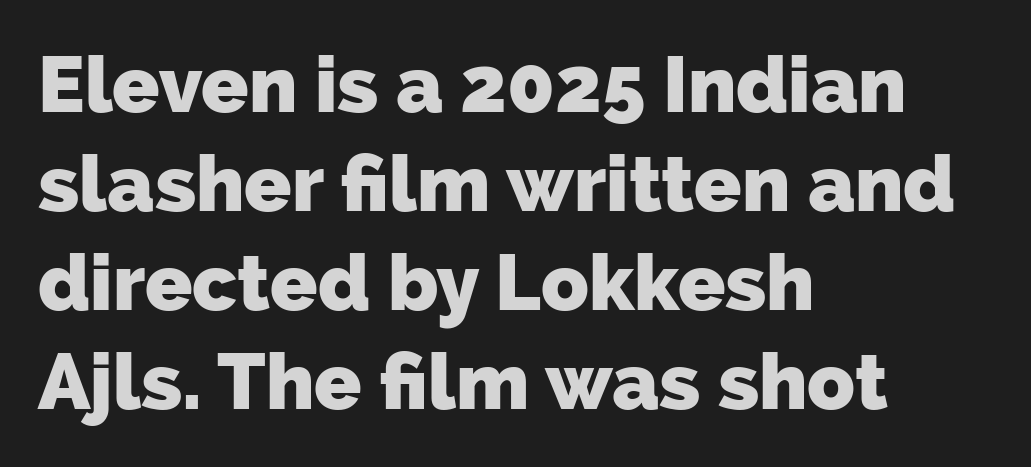
The image shows 78 px heavy sans-serif type; set left-aligned, normal line spacing (1.27x), normal letter spacing, not underlined; low stroke contrast and a medium x-height.
